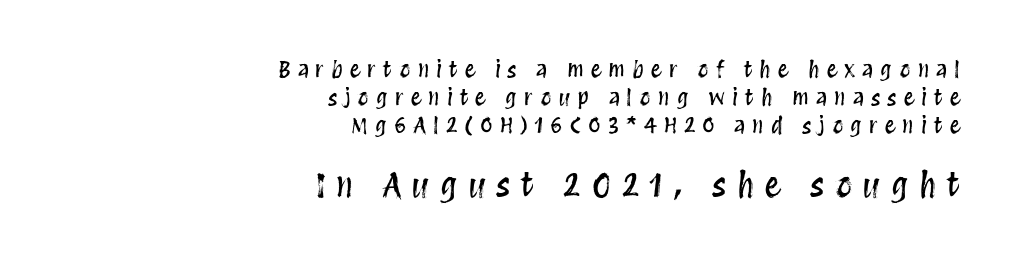
The image shows 33 px condensed type, upright; set right-aligned, normal line spacing (1.27x), unusually wide letter spacing (+0.32 em), not underlined; the second (bottom) block is 1.5x larger; medium stroke contrast and a large x-height.
